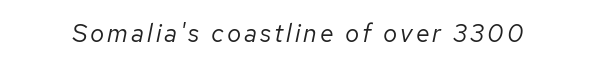
{"italic": "yes", "lean": "right", "slant_degrees": 12, "bold": "no", "underline": "no", "glyph_px": 25}
